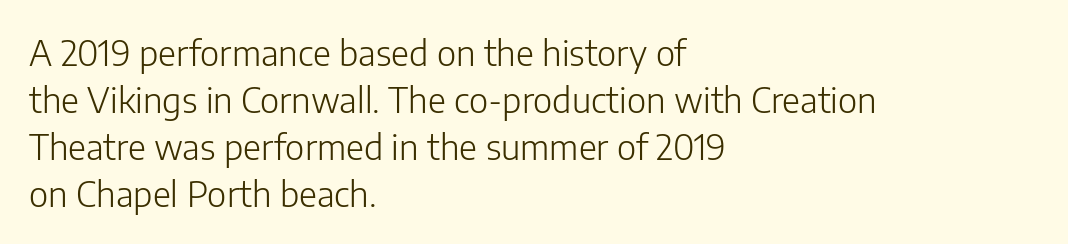
Honestly, the letter spacing is just normal — you wouldn't notice it. These lines are rendered in a variable-pitch font. Counters stay open thanks to moderate or lighter strokes. Plain, unruled lines of type.
